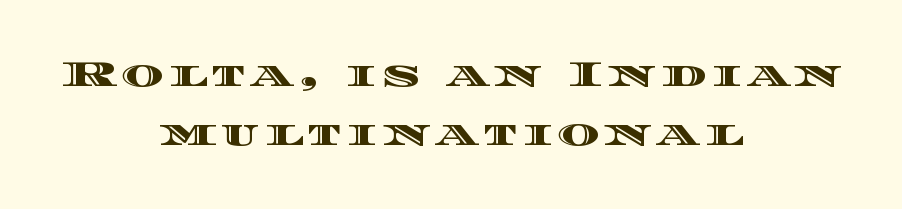
The image shows 36 px wide type, upright; set centered, normal line spacing (1.65x), not underlined; a large x-height.
